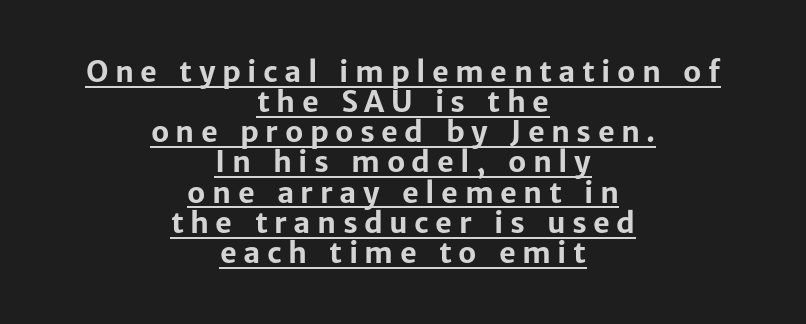
{"serif": "no", "italic": "no", "bold": "yes", "weight": "bold", "width": "normal", "stroke_contrast": "low", "x_height": "medium", "monospaced": "no", "underline": "yes", "align": "center", "line_spacing": "tight", "line_spacing_ratio": 1.04, "letter_spacing": "wide", "letter_spacing_em": 0.22, "glyph_px": 29}
